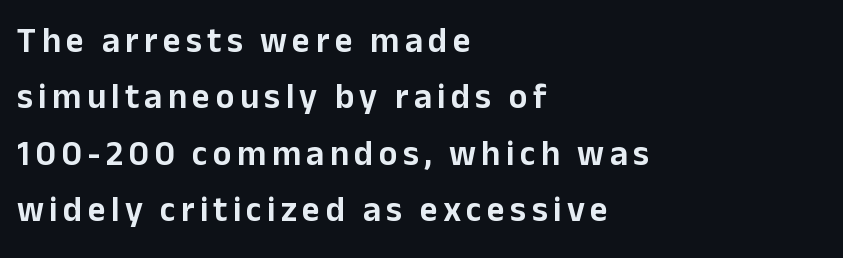
Q: Is the text italic (slanted)? A: No, it is upright.
Q: Is the typeface a serif or a sans-serif typeface? A: Sans-serif.
Q: Is the text underlined? A: No.
Q: How is the paragraph aligned? A: Left-aligned.
Q: Is the spacing between lines tight, normal or loose? A: Normal.
Q: Width (condensed, normal, or wide)? A: Normal.
Q: Stroke contrast? A: Low.
Q: x-height? A: Medium.
Q: Monospaced? A: No.
